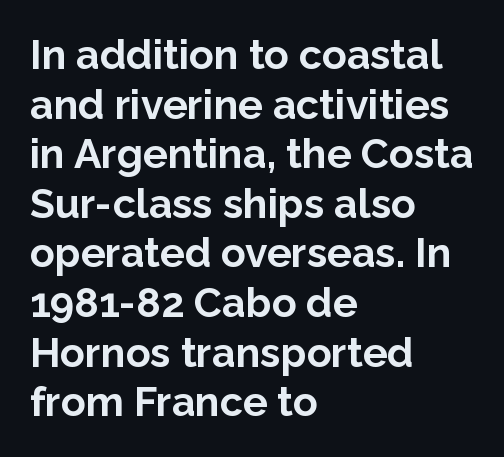
The image shows 41 px bold sans-serif type, upright; set left-aligned, line spacing 1.21x, normal letter spacing, not underlined; low stroke contrast and a medium x-height.
